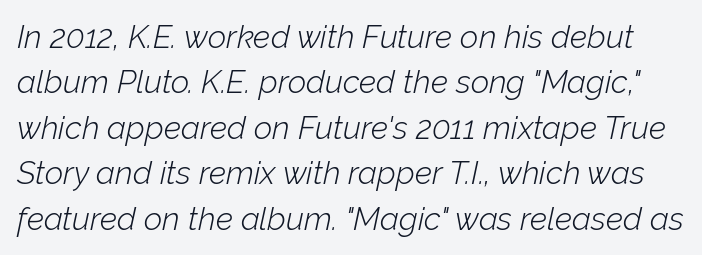
Quick note: italic. The designer left line spacing at the default. Varying glyph widths throughout — classic text-font behaviour. You could call the tracking neutral — neither tight nor loose. Honestly, there is no underline to notice here at all. The typesetting does not lean heavy: it is not bold.
